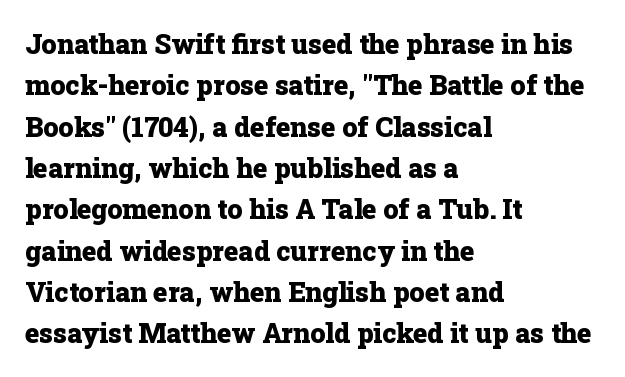
{"italic": "no", "bold": "yes", "underline": "no", "align": "left", "line_spacing": "normal", "line_spacing_ratio": 1.53, "letter_spacing": "normal", "letter_spacing_em": 0.0, "glyph_px": 27}
